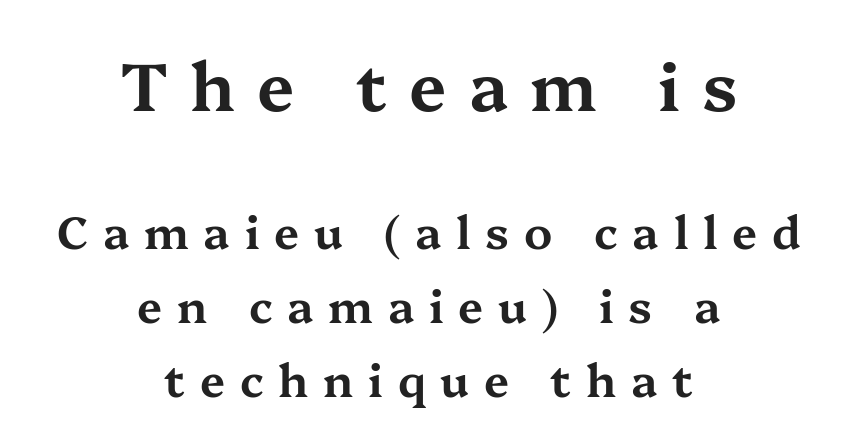
{"serif": "yes", "italic": "no", "width": "wide", "stroke_contrast": "medium", "x_height": "medium", "monospaced": "no", "underline": "no", "align": "center", "line_spacing": "normal", "line_spacing_ratio": 1.64, "letter_spacing": "wide", "letter_spacing_em": 0.33, "larger_block": "first", "size_ratio": 1.49, "glyph_px": 67}
